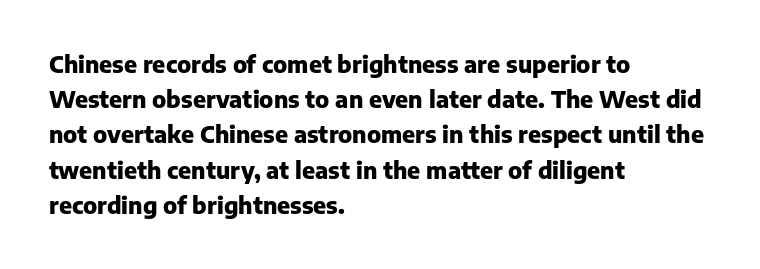
The image shows 23 px bold type, upright; set left-aligned, normal line spacing (1.53x), normal letter spacing, not underlined.
